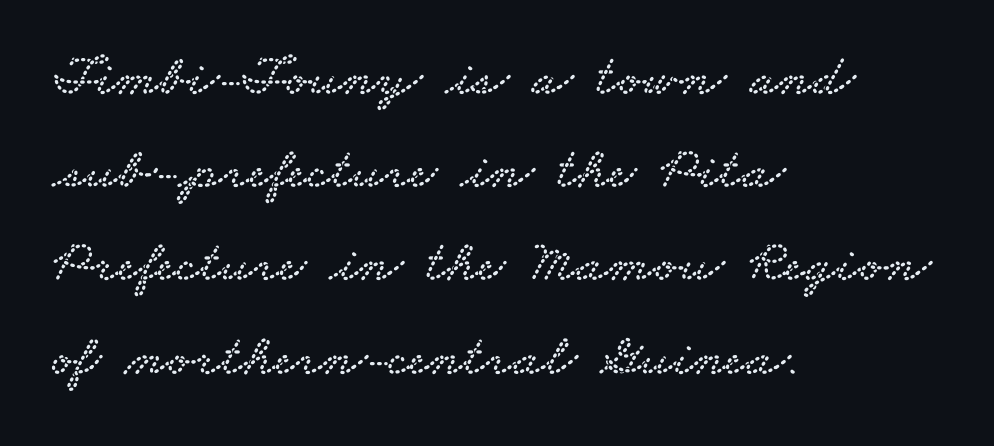
The image shows 59 px wide type; set left-aligned, normal line spacing (1.58x), normal letter spacing, not underlined; low stroke contrast and a small x-height.
